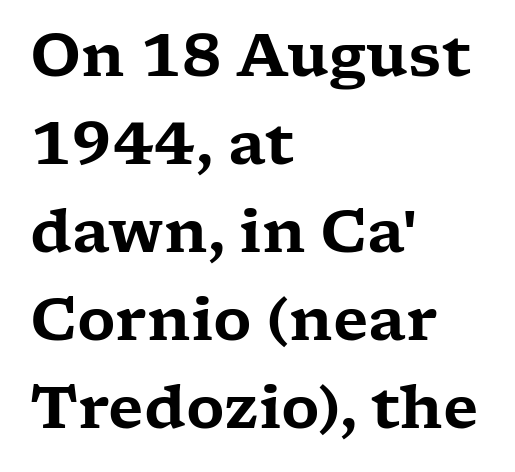
Q: Is the text italic (slanted)? A: No, it is upright.
Q: Is the typeface a serif or a sans-serif typeface? A: Serif.
Q: Is the text underlined? A: No.
Q: How is the paragraph aligned? A: Left-aligned.
Q: Is the spacing between letters normal or unusually wide? A: Normal.
Q: Is the spacing between lines tight, normal or loose? A: Normal.
Q: Width (condensed, normal, or wide)? A: Wide.
Q: Stroke contrast? A: Low.
Q: x-height? A: Medium.
Q: Monospaced? A: No.
